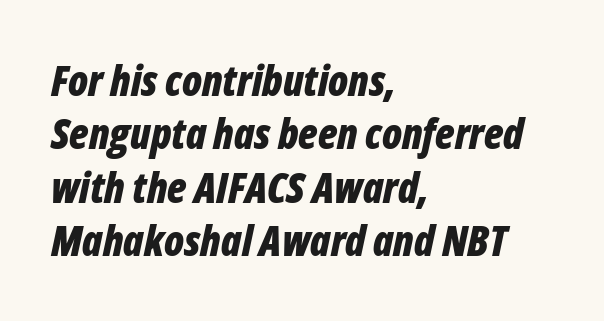
The type is set solid horizontally, with unmodified tracking. The sample has been set heavy, in full bold. Regular leading. The foot of each line stays bare and open. Typeset ragged right — the left edge is the straight one.
